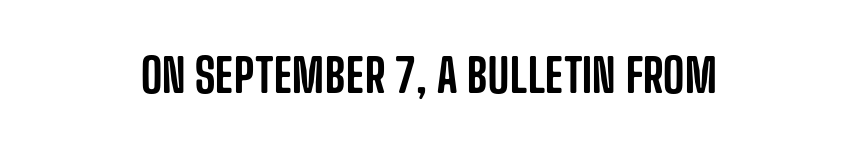
{"serif": "no", "italic": "no", "width": "condensed", "stroke_contrast": "low", "x_height": "large", "monospaced": "no", "underline": "no", "letter_spacing": "normal", "letter_spacing_em": 0.0, "glyph_px": 46}
